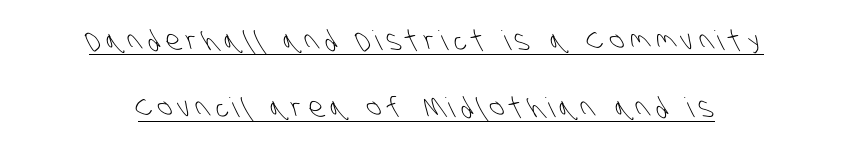
{"bold": "no", "underline": "yes", "align": "center", "line_spacing": "loose", "line_spacing_ratio": 2.47, "letter_spacing": "wide", "letter_spacing_em": 0.23, "glyph_px": 27}
